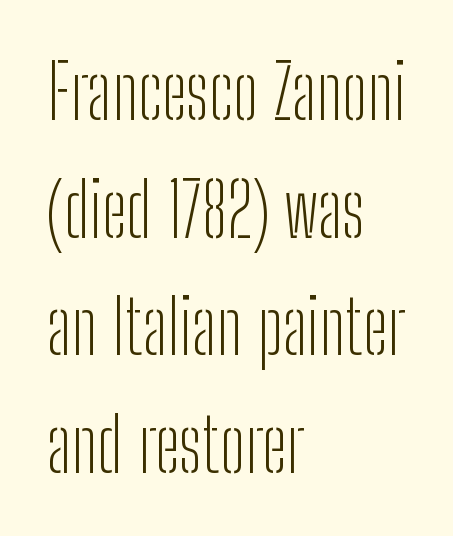
{"serif": "no", "italic": "no", "bold": "no", "weight": "light", "width": "condensed", "stroke_contrast": "low", "x_height": "medium", "monospaced": "no", "underline": "no", "align": "left", "line_spacing": "normal", "line_spacing_ratio": 1.59, "letter_spacing": "normal", "letter_spacing_em": 0.0, "glyph_px": 74}
